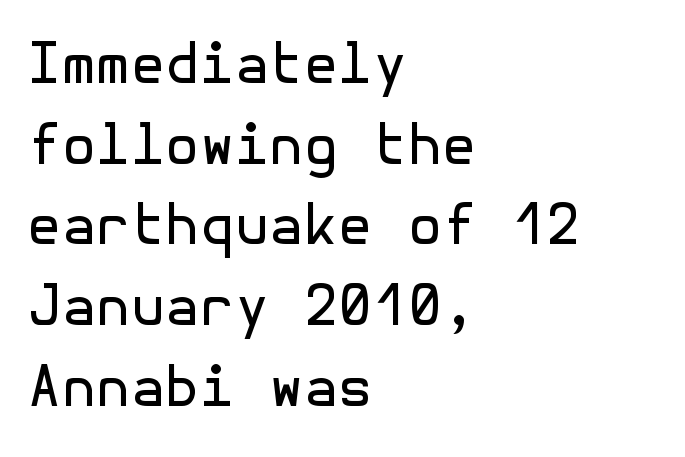
{"serif": "no", "italic": "no", "bold": "no", "weight": "regular", "width": "normal", "x_height": "medium", "underline": "no", "align": "left", "line_spacing": "normal", "line_spacing_ratio": 1.44, "letter_spacing": "normal", "letter_spacing_em": 0.0, "glyph_px": 56}
